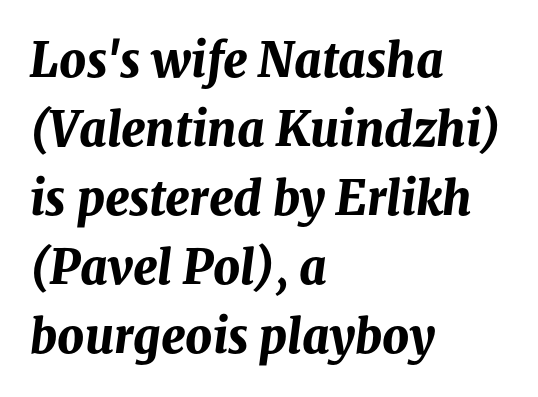
Decoration check: the copy has no underline. You could not count columns in this text — the font is proportionally spaced. The designer left line spacing at the default. The tracking reads as untouched default to a designer's eye. On the weight axis this lands at bold, roughly 700. The typography opts for an oblique posture over an upright one.
